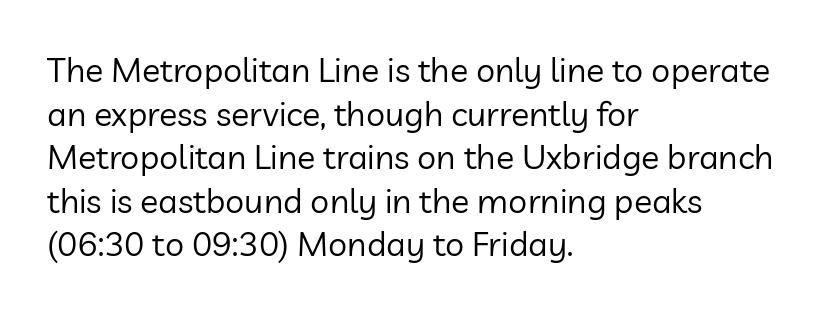
Q: Is the text bold? A: No.
Q: Is the text italic (slanted)? A: No, it is upright.
Q: Is the typeface a serif or a sans-serif typeface? A: Sans-serif.
Q: Is the text underlined? A: No.
Q: How is the paragraph aligned? A: Left-aligned.
Q: Is the spacing between letters normal or unusually wide? A: Normal.
Q: Is the spacing between lines tight, normal or loose? A: Normal.
Q: Width (condensed, normal, or wide)? A: Normal.
Q: Stroke contrast? A: Low.
Q: x-height? A: Medium.
Q: Monospaced? A: No.
